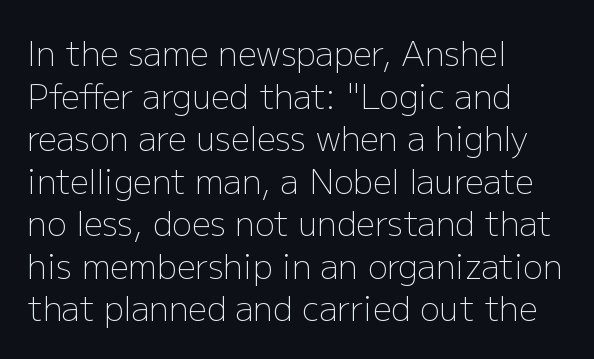
The image shows 33 px light sans-serif type, upright; set left-aligned, normal line spacing (1.29x), normal letter spacing, not underlined; low stroke contrast and a medium x-height.
